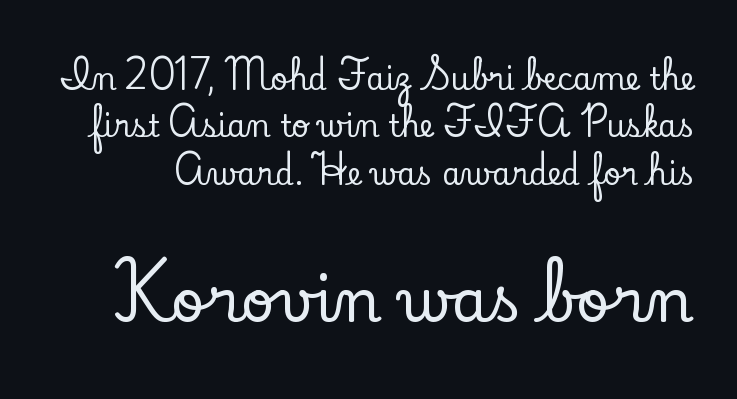
The image shows 59 px serif type, upright; set normal line spacing (1.58x), normal letter spacing, not underlined; the second (bottom) block is 1.97x larger; low stroke contrast and a small x-height.
